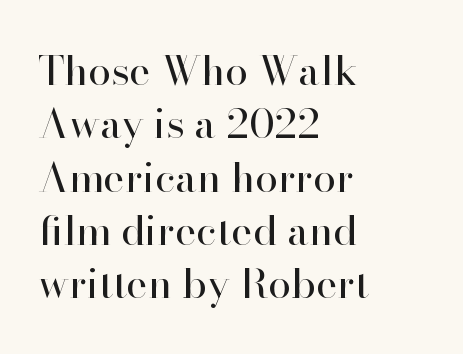
Honestly, there is no underline to notice here at all. The paragraph has a hard left edge and a soft right edge. This is the regular roman posture of the typeface. These glyphs show unthickened strokes, regular width or finer. Do the characters align in a grid? No, the font is proportional. A typesetter would call this leading conventional body-copy spacing.
